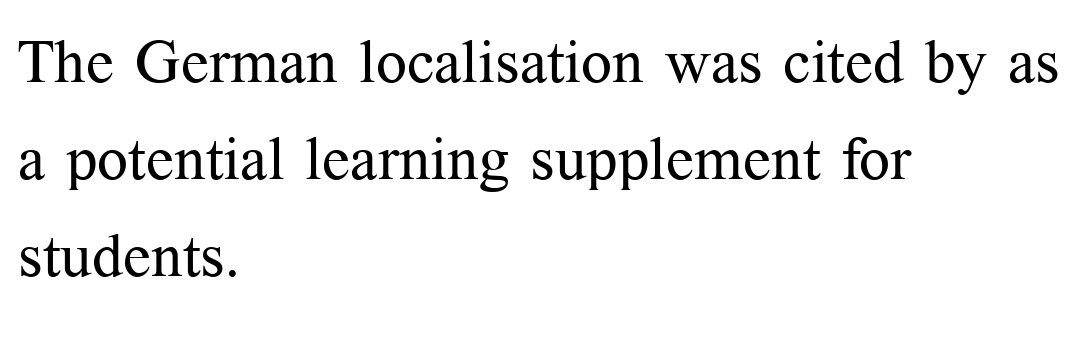
Character widths vary here, with narrow letters taking less room than wide ones. Bare-footed words on every line. The face looks like a standard text weight, possibly lighter. Regular leading.
